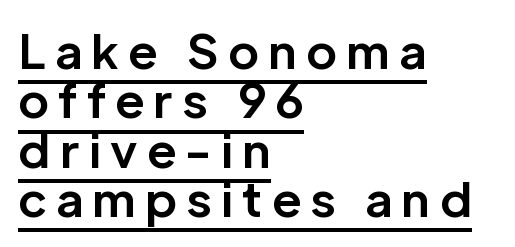
The image shows 47 px bold sans-serif type, upright; set left-aligned, tight line spacing (1.05x), unusually wide letter spacing (+0.2 em), underlined; low stroke contrast and a medium x-height.
